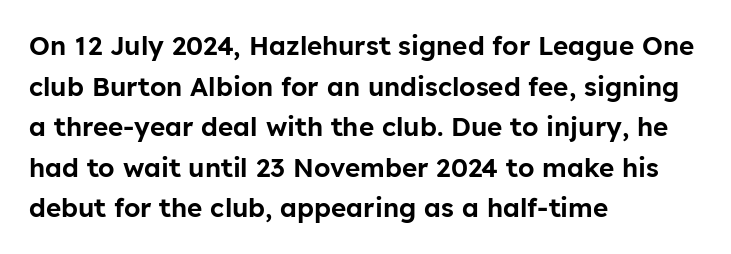
Q: Is the text italic (slanted)? A: No, it is upright.
Q: Is the text underlined? A: No.
Q: How is the paragraph aligned? A: Left-aligned.
Q: Is the spacing between letters normal or unusually wide? A: Normal.
Q: Is the spacing between lines tight, normal or loose? A: Normal.
